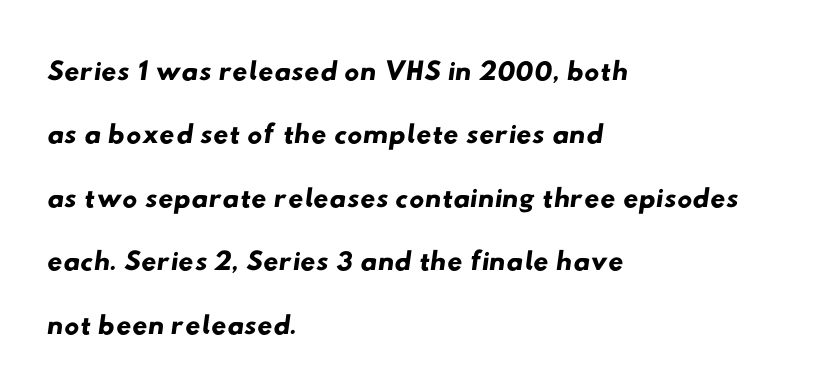
{"serif": "no", "width": "wide", "stroke_contrast": "low", "x_height": "small", "monospaced": "no", "underline": "no", "align": "left", "line_spacing": "normal", "line_spacing_ratio": 1.51, "letter_spacing": "normal", "letter_spacing_em": 0.0, "glyph_px": 42}
